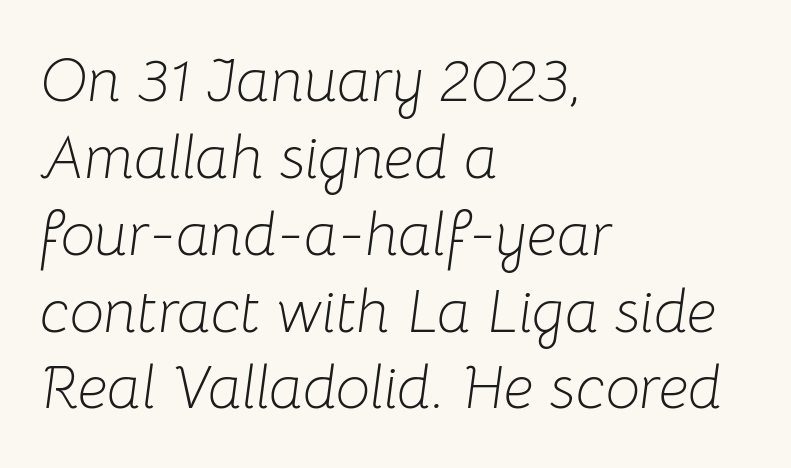
The image shows 61 px light type, italic (leaning right); set left-aligned, normal line spacing (1.26x), normal letter spacing, not underlined; low stroke contrast and a medium x-height.
